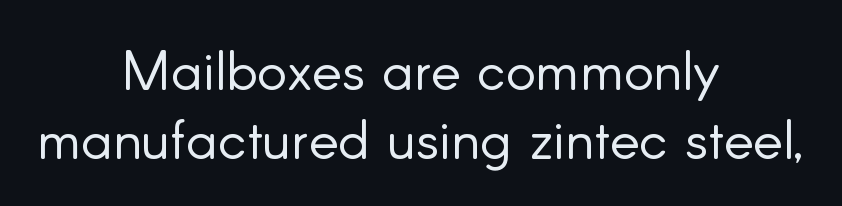
The image shows 56 px light sans-serif type, upright; set centered, line spacing 1.24x, normal letter spacing, not underlined; low stroke contrast and a small x-height.
